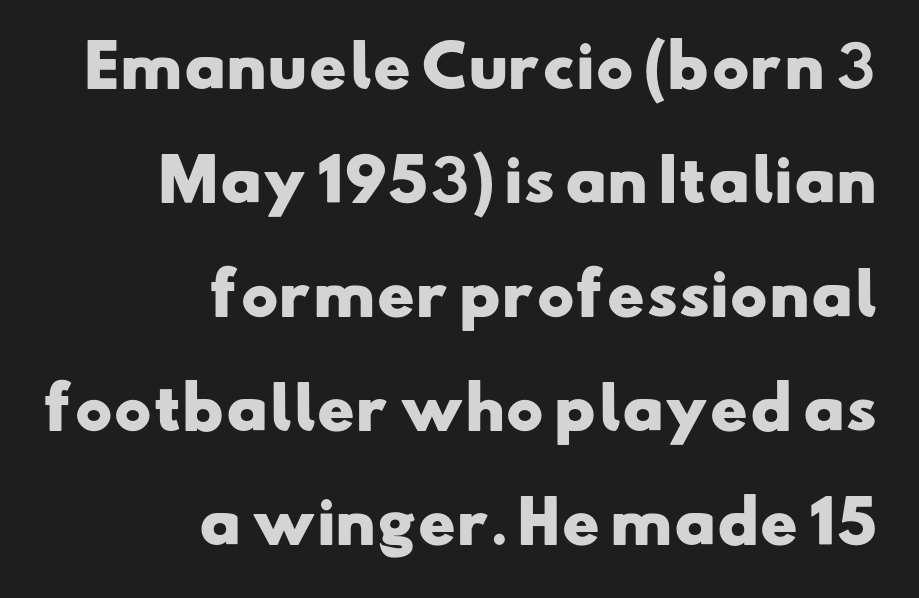
Q: Is the text bold? A: Yes.
Q: Is the typeface a serif or a sans-serif typeface? A: Sans-serif.
Q: Is the text underlined? A: No.
Q: How is the paragraph aligned? A: Right-aligned.
Q: Is the spacing between letters normal or unusually wide? A: Normal.
Q: Is the spacing between lines tight, normal or loose? A: Loose.
Q: Width (condensed, normal, or wide)? A: Wide.
Q: Stroke contrast? A: Low.
Q: x-height? A: Small.
Q: Monospaced? A: No.
